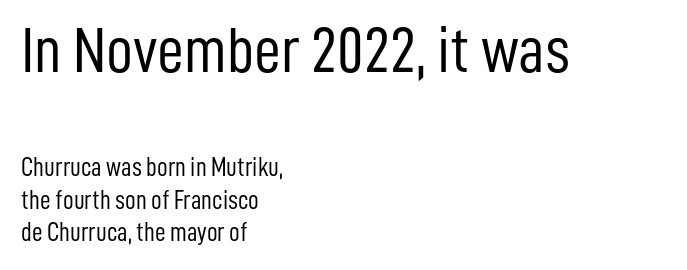
Q: Is the text bold? A: No.
Q: Is the text italic (slanted)? A: No, it is upright.
Q: Is the typeface a serif or a sans-serif typeface? A: Sans-serif.
Q: Is the text underlined? A: No.
Q: How is the paragraph aligned? A: Left-aligned.
Q: Is the spacing between letters normal or unusually wide? A: Normal.
Q: Is the spacing between lines tight, normal or loose? A: Normal.
Q: Which block of text is set in a larger size, the first (top) or the second (bottom)? A: The first (top) one.
Q: Width (condensed, normal, or wide)? A: Condensed.
Q: Stroke contrast? A: Low.
Q: x-height? A: Medium.
Q: Monospaced? A: No.
